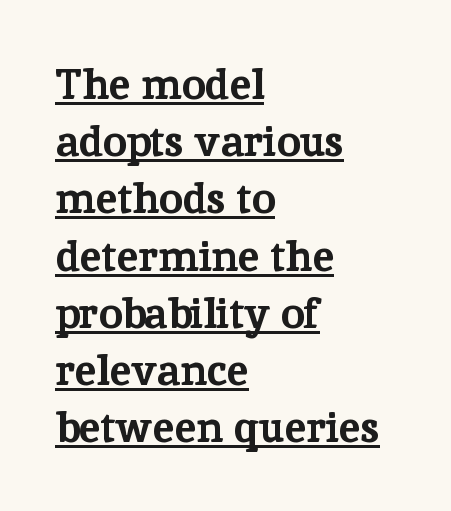
Alignment: flush left. Looks like regular typesetting: each glyph gets only the width it needs. Every letter is thick-stroked: bold, no question. Vertically, the passage feels balanced, rows spaced as you'd expect. Classification — serif. The rendered words wear a rule along their underside.
